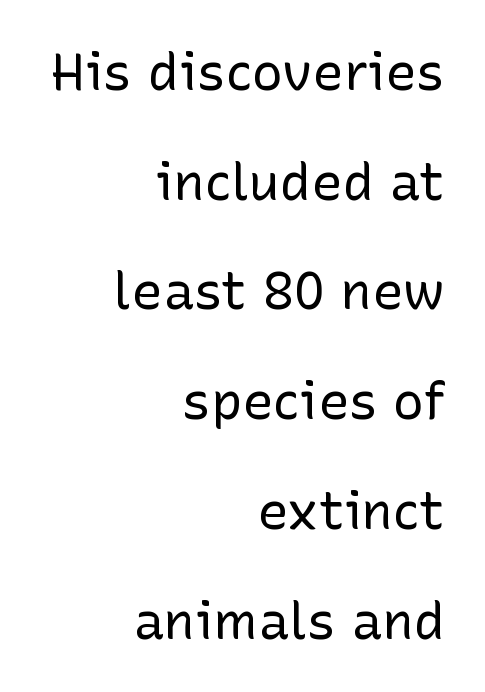
Q: Is the text bold? A: No.
Q: Is the text italic (slanted)? A: No, it is upright.
Q: Is the typeface a serif or a sans-serif typeface? A: Sans-serif.
Q: Is the text underlined? A: No.
Q: How is the paragraph aligned? A: Right-aligned.
Q: Is the spacing between letters normal or unusually wide? A: Normal.
Q: Is the spacing between lines tight, normal or loose? A: Loose.
Q: Width (condensed, normal, or wide)? A: Normal.
Q: Stroke contrast? A: Low.
Q: x-height? A: Medium.
Q: Monospaced? A: No.
